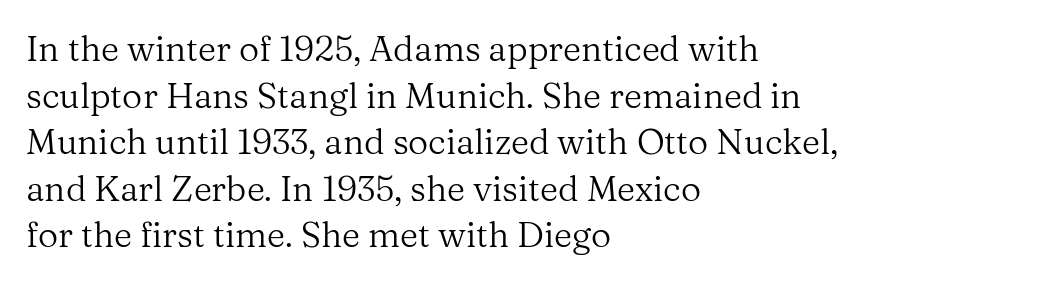
The image shows 35 px regular-weight serif type, upright; set left-aligned, normal line spacing (1.33x), normal letter spacing, not underlined; medium stroke contrast and a medium x-height.
